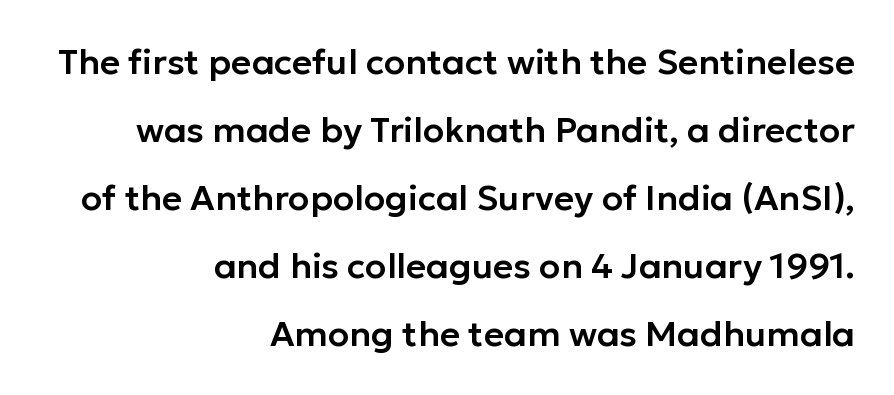
{"serif": "no", "italic": "no", "width": "normal", "stroke_contrast": "low", "x_height": "medium", "monospaced": "no", "underline": "no", "align": "right", "line_spacing": "loose", "line_spacing_ratio": 1.94, "letter_spacing": "normal", "letter_spacing_em": 0.0, "glyph_px": 35}
